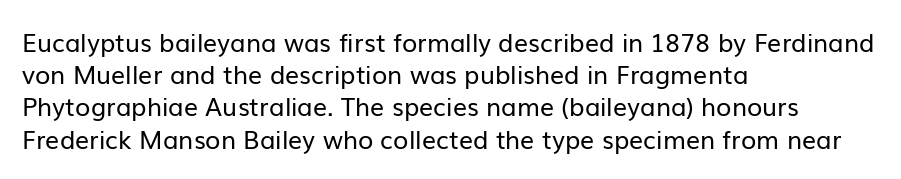
{"italic": "no", "bold": "no", "underline": "no", "align": "left", "line_spacing": "normal", "line_spacing_ratio": 1.29, "letter_spacing": "normal", "letter_spacing_em": 0.0, "glyph_px": 25}
